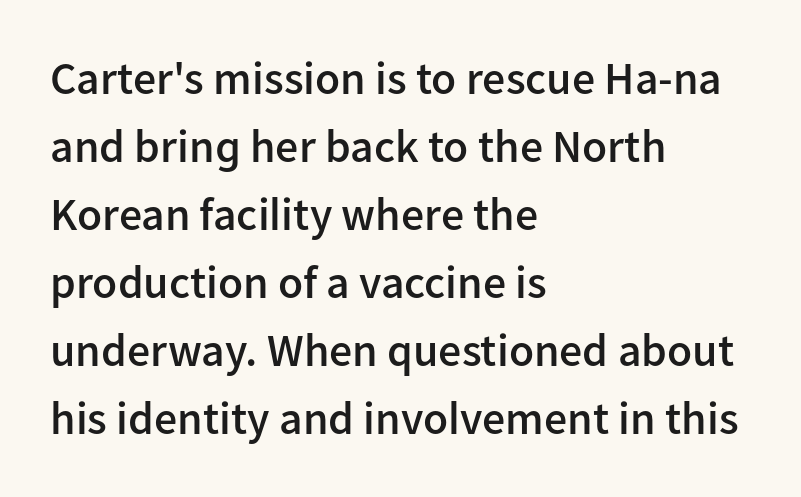
The image shows 46 px semibold sans-serif type, upright; set left-aligned, normal line spacing (1.48x), normal letter spacing, not underlined; low stroke contrast and a medium x-height.
